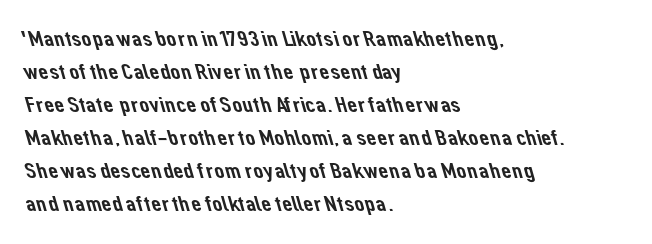
Short and long lines alike share a common starting point at left. Line spacing here is normal. Underline: absent. Observe the ordinary spacing: letters are neighbours, not strangers.
